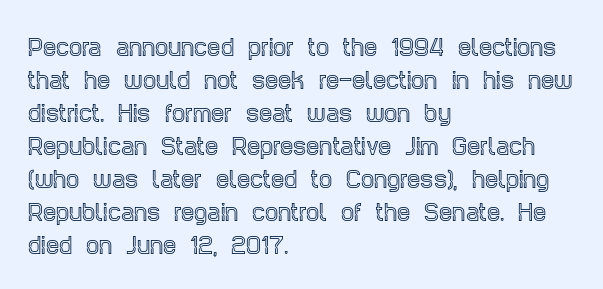
Q: Is the text italic (slanted)? A: No, it is upright.
Q: Is the text underlined? A: No.
Q: How is the paragraph aligned? A: Left-aligned.
Q: Is the spacing between letters normal or unusually wide? A: Normal.
Q: Is the spacing between lines tight, normal or loose? A: Normal.
